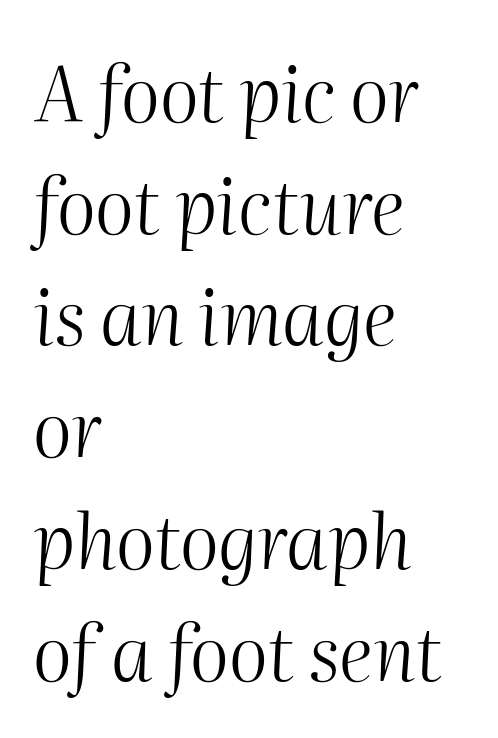
Heft: none added — not bold. The rendering applies a slant to the glyphs. The rag falls on the right side of this text block. Proportional: the letters do not fall into vertical columns.
